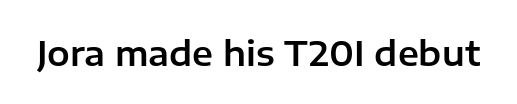
{"serif": "no", "italic": "no", "width": "normal", "stroke_contrast": "low", "x_height": "medium", "monospaced": "no", "underline": "no", "letter_spacing": "normal", "letter_spacing_em": 0.0, "glyph_px": 34}
